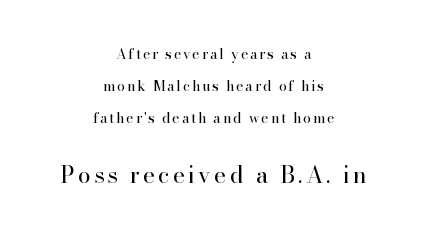
{"italic": "no", "bold": "no", "underline": "no", "align": "center", "line_spacing": "loose", "line_spacing_ratio": 2.28, "larger_block": "second", "size_ratio": 1.64, "glyph_px": 23}
